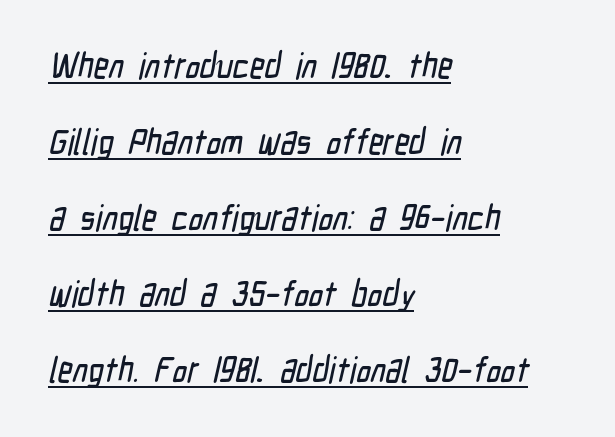
{"serif": "no", "width": "condensed", "stroke_contrast": "low", "x_height": "medium", "monospaced": "no", "underline": "yes", "align": "left", "line_spacing": "loose", "line_spacing_ratio": 2.11, "letter_spacing": "normal", "letter_spacing_em": 0.0, "glyph_px": 36}
